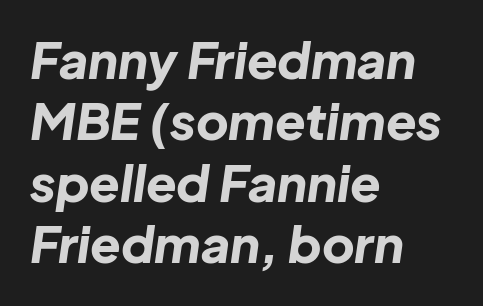
Q: Is the text bold? A: Yes.
Q: Is the text italic (slanted)? A: Yes, it leans right by about 8 degrees.
Q: Is the text underlined? A: No.
Q: How is the paragraph aligned? A: Left-aligned.
Q: Is the spacing between letters normal or unusually wide? A: Normal.
Q: Width (condensed, normal, or wide)? A: Normal.
Q: Stroke contrast? A: Low.
Q: x-height? A: Medium.
Q: Monospaced? A: No.
